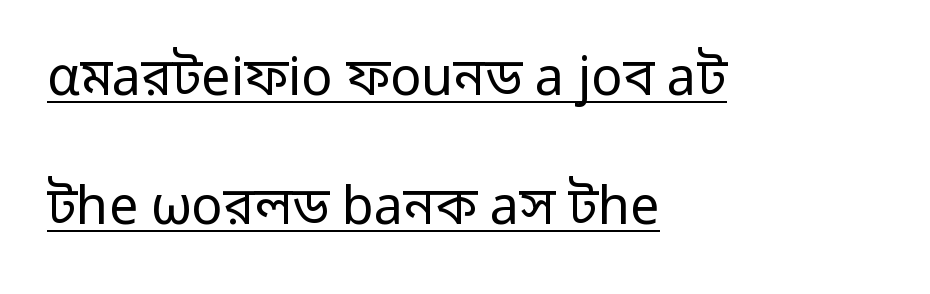
Q: Is the text bold? A: No.
Q: Is the text italic (slanted)? A: No, it is upright.
Q: Is the typeface a serif or a sans-serif typeface? A: Sans-serif.
Q: Is the text underlined? A: Yes.
Q: How is the paragraph aligned? A: Left-aligned.
Q: Is the spacing between letters normal or unusually wide? A: Normal.
Q: Is the spacing between lines tight, normal or loose? A: Loose.
Q: Width (condensed, normal, or wide)? A: Normal.
Q: Stroke contrast? A: Low.
Q: x-height? A: Medium.
Q: Monospaced? A: No.
